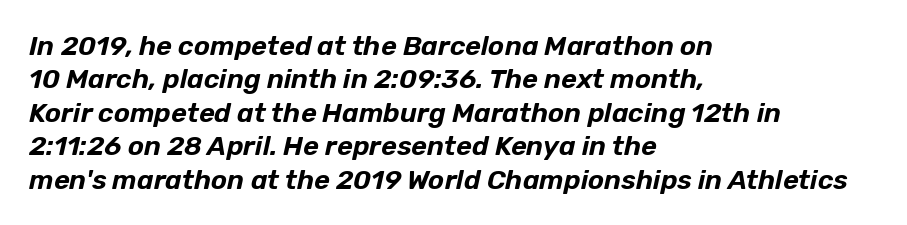
{"italic": "yes", "lean": "right", "slant_degrees": 12, "underline": "no", "align": "left", "line_spacing_ratio": 1.24, "letter_spacing": "normal", "letter_spacing_em": 0.0, "glyph_px": 27}
